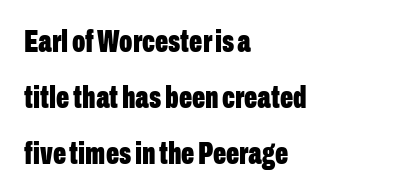
Q: Is the text bold? A: Yes.
Q: Is the text italic (slanted)? A: No, it is upright.
Q: Is the typeface a serif or a sans-serif typeface? A: Sans-serif.
Q: Is the text underlined? A: No.
Q: How is the paragraph aligned? A: Left-aligned.
Q: Is the spacing between letters normal or unusually wide? A: Normal.
Q: Width (condensed, normal, or wide)? A: Condensed.
Q: Stroke contrast? A: Low.
Q: x-height? A: Medium.
Q: Monospaced? A: No.
